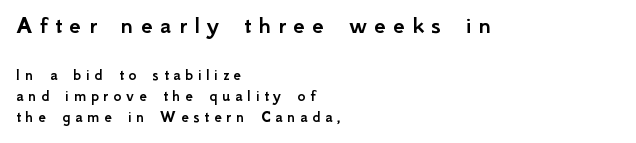
{"italic": "no", "underline": "no", "align": "left", "line_spacing_ratio": 1.24, "letter_spacing": "wide", "letter_spacing_em": 0.28, "larger_block": "first", "size_ratio": 1.53, "glyph_px": 26}
